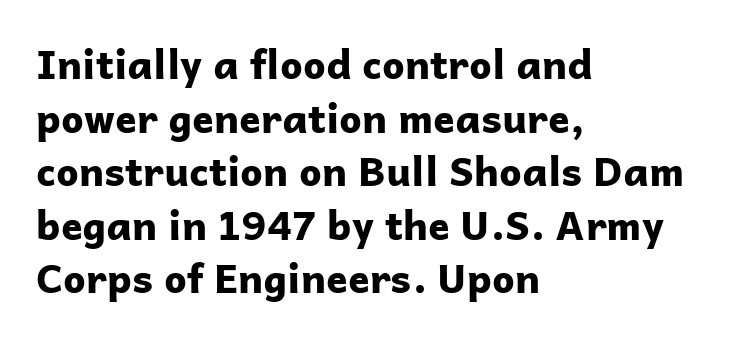
{"serif": "no", "italic": "no", "bold": "yes", "weight": "bold", "width": "normal", "stroke_contrast": "low", "x_height": "medium", "monospaced": "no", "underline": "no", "align": "left", "line_spacing": "normal", "line_spacing_ratio": 1.34, "letter_spacing": "normal", "letter_spacing_em": 0.0, "glyph_px": 40}
